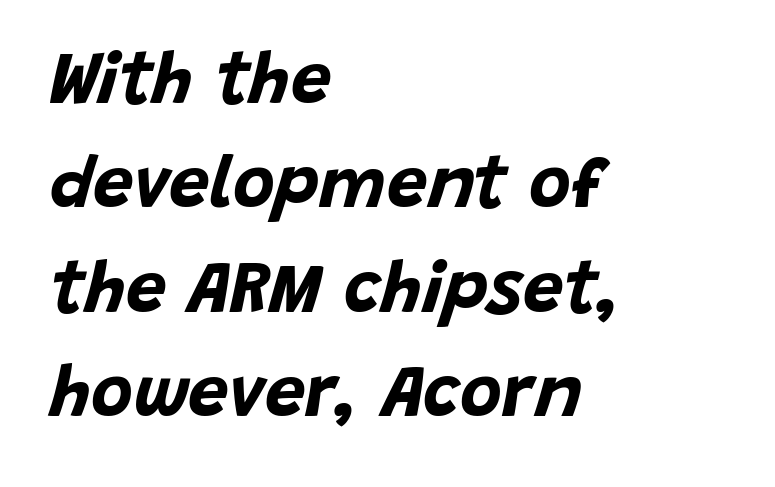
The image shows 72 px bold type, italic (leaning right); set left-aligned, normal line spacing (1.45x), normal letter spacing, not underlined; low stroke contrast and a large x-height.
